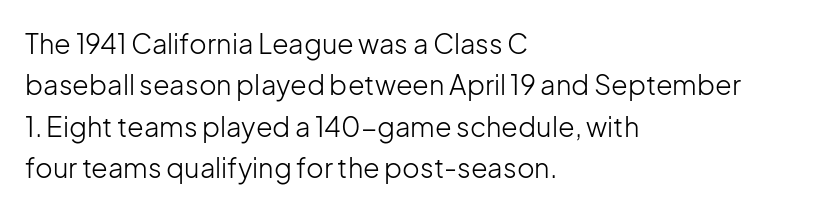
{"italic": "no", "bold": "no", "underline": "no", "align": "left", "line_spacing": "normal", "line_spacing_ratio": 1.53, "letter_spacing": "normal", "letter_spacing_em": 0.0, "glyph_px": 27}
